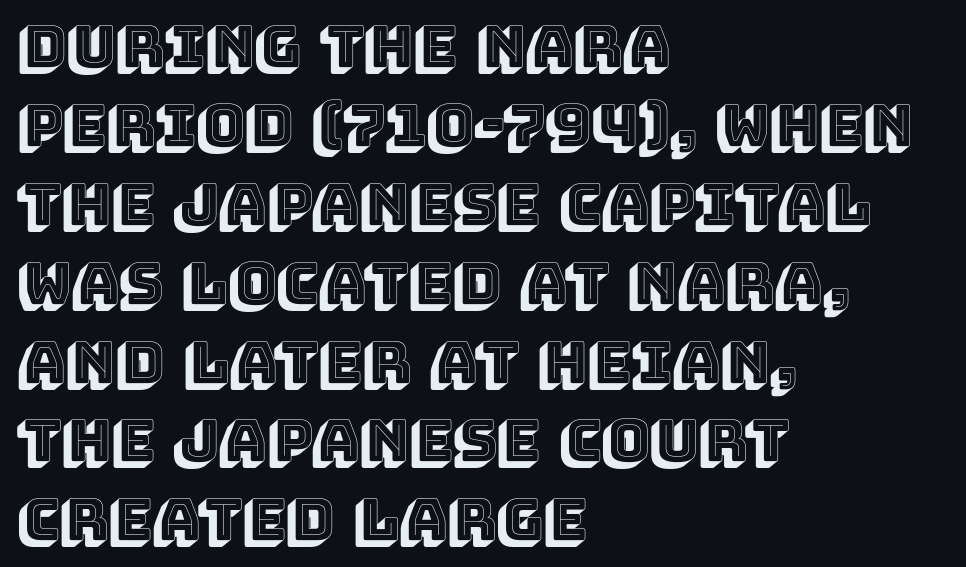
The image shows 58 px text type, upright; set left-aligned, normal line spacing (1.36x), normal letter spacing, not underlined; a large x-height.
